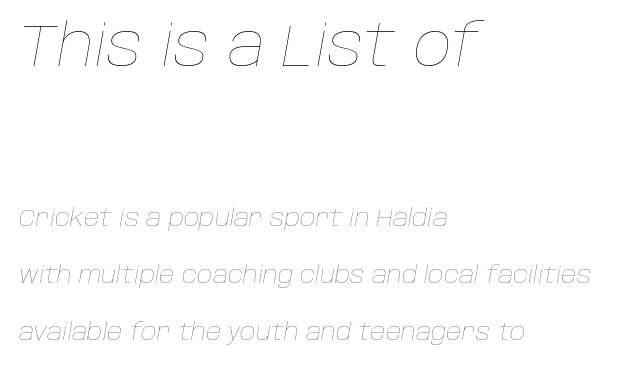
Of the two passages, the one on top uses the larger point size. The type is set solid horizontally, with unmodified tracking. The string is rendered with underlining switched off. These lines stack with their left ends in a neat column.
